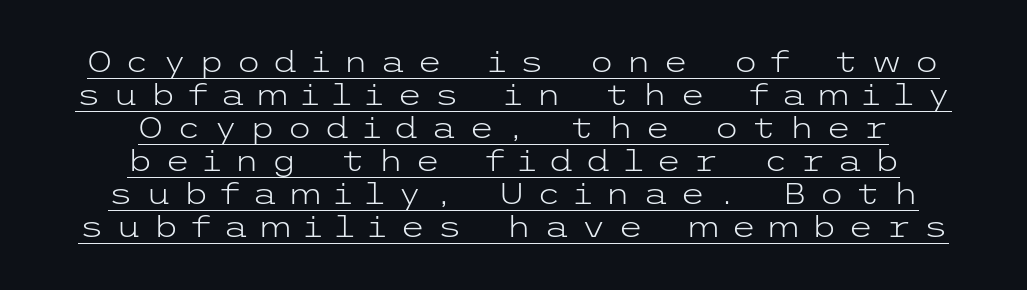
Q: Is the text bold? A: No.
Q: Is the text italic (slanted)? A: No, it is upright.
Q: Is the typeface a serif or a sans-serif typeface? A: Sans-serif.
Q: Is the text underlined? A: Yes.
Q: How is the paragraph aligned? A: Centered.
Q: Is the spacing between letters normal or unusually wide? A: Unusually wide.
Q: Is the spacing between lines tight, normal or loose? A: Tight.
Q: Width (condensed, normal, or wide)? A: Wide.
Q: Stroke contrast? A: Low.
Q: x-height? A: Medium.
